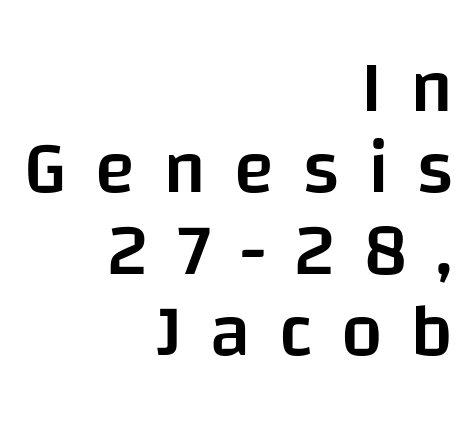
The image shows 74 px semibold sans-serif type, upright; set right-aligned, tight line spacing (1.1x), unusually wide letter spacing (+0.38 em), not underlined; low stroke contrast and a large x-height.
